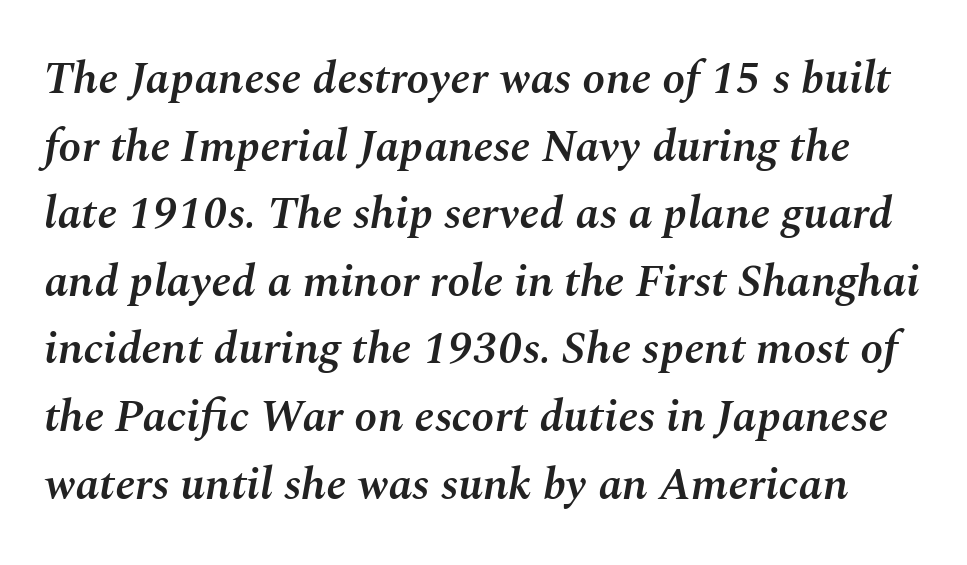
The face used here is proportionally spaced, like ordinary book or web type. An italicized treatment has been applied to the whole sample. Regarding leading, the lines here are spaced in the standard way. Spacing between characters is what you'd get straight out of the box. A bare baseline throughout the passage.
